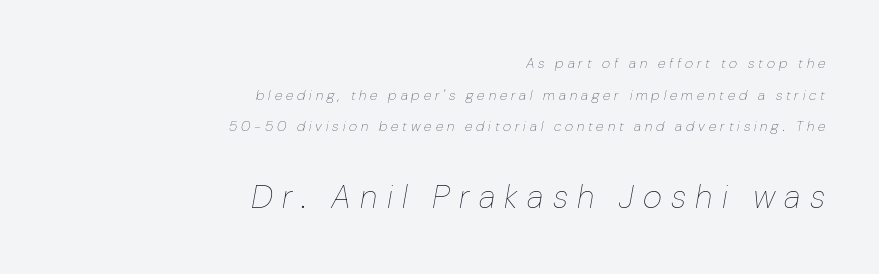
Look at the tracking — it's clearly loosened, letters drifting apart. The designer dialed line spacing up above the default. Looking at the ascenders, they clearly lean. Letters rest on an invisible, unmarked baseline. The strokes are not fattened; the text isn't bold.
